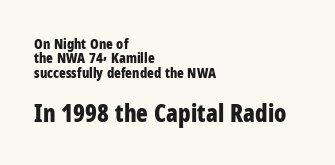
A classic flush-left, rag-right setting is used for this passage. The lines are packed closely together with very little leading. When letters stand straight like this, we call the style roman or upright. Beneath every word, the page is bare. The composition opens small and finishes big.
